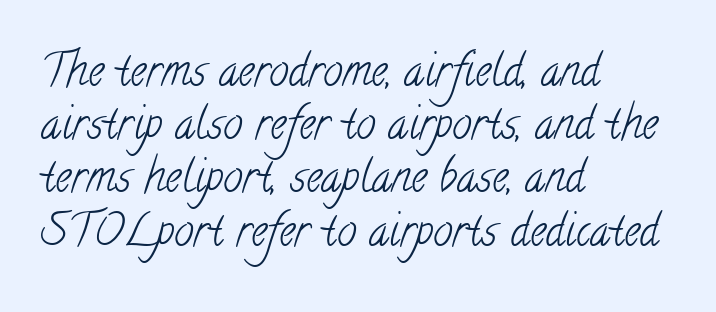
{"serif": "yes", "bold": "no", "weight": "light", "width": "condensed", "stroke_contrast": "low", "x_height": "small", "monospaced": "no", "underline": "no", "align": "left", "line_spacing_ratio": 1.21, "letter_spacing": "normal", "letter_spacing_em": 0.0, "glyph_px": 44}
